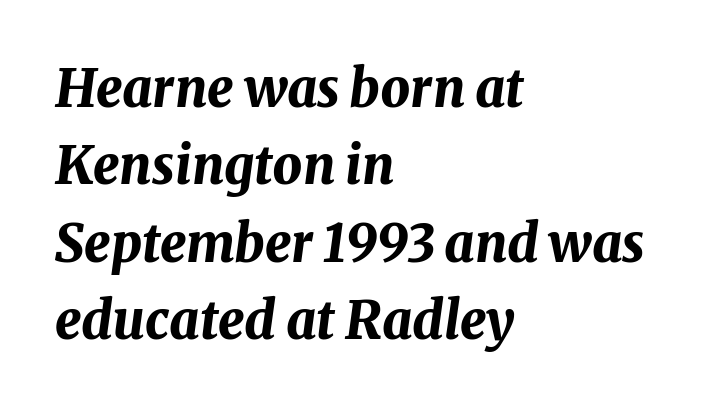
Q: Is the text bold? A: Yes.
Q: Is the text italic (slanted)? A: Yes, it leans right by about 8 degrees.
Q: Is the text underlined? A: No.
Q: How is the paragraph aligned? A: Left-aligned.
Q: Is the spacing between letters normal or unusually wide? A: Normal.
Q: Is the spacing between lines tight, normal or loose? A: Normal.
Q: Width (condensed, normal, or wide)? A: Normal.
Q: Stroke contrast? A: Medium.
Q: x-height? A: Medium.
Q: Monospaced? A: No.
